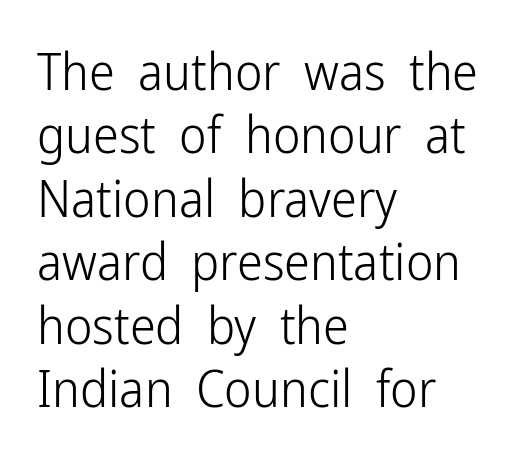
Font category for this specimen: sans-serif. No extra ink here — the face is not bold. Line starts are locked; line ends wander. The font's upright variant was chosen for this text. The letters sit at their default tracking, neither squeezed nor spread. Is this a fixed-width face? No — the glyphs have proportional, varying widths.
